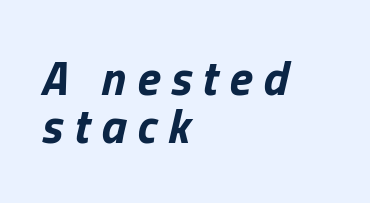
Has an underline been added? It has not. You could not count columns in this text — the font is proportionally spaced. You could only call the tracking loose — the letters float apart. These lines huddle together more closely than default settings would place them. All the whitespace from short lines collects on the right.
